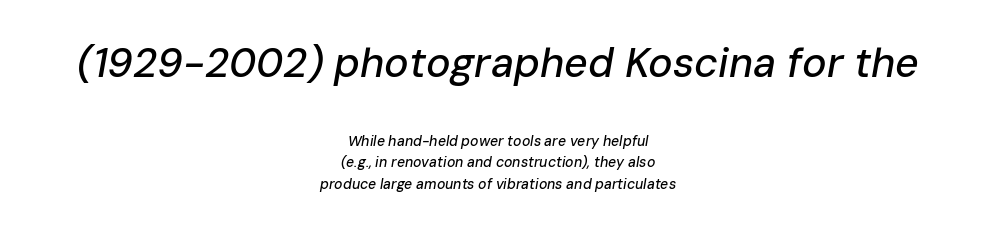
Q: Is the text italic (slanted)? A: Yes, it leans right by about 10 degrees.
Q: Is the text underlined? A: No.
Q: How is the paragraph aligned? A: Centered.
Q: Is the spacing between letters normal or unusually wide? A: Normal.
Q: Is the spacing between lines tight, normal or loose? A: Normal.
Q: Which block of text is set in a larger size, the first (top) or the second (bottom)? A: The first (top) one.
Q: Width (condensed, normal, or wide)? A: Normal.
Q: Stroke contrast? A: Low.
Q: x-height? A: Medium.
Q: Monospaced? A: No.
